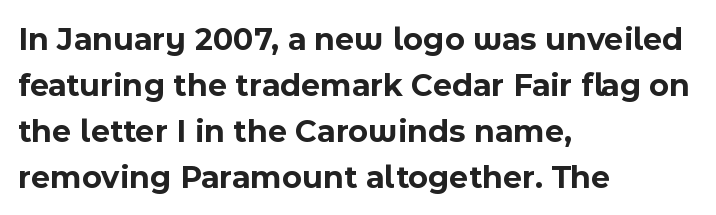
The image shows 33 px bold sans-serif type, upright; set left-aligned, normal line spacing (1.39x), normal letter spacing, not underlined; a medium x-height.
